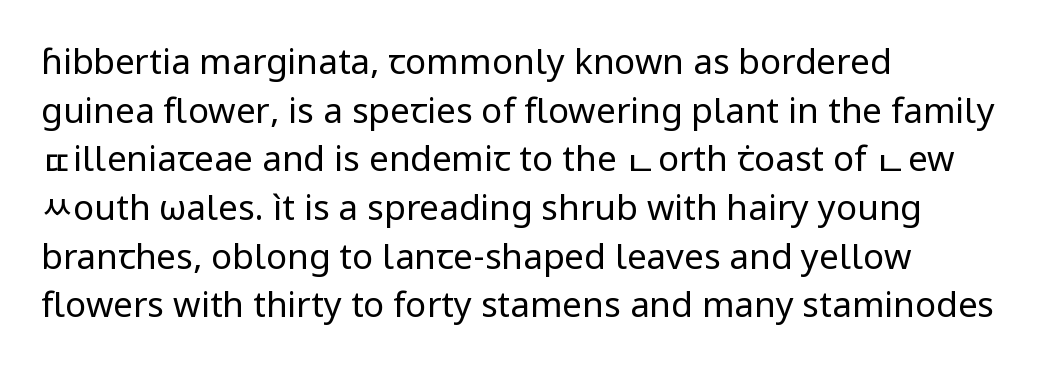
The image shows 35 px regular-weight sans-serif type, upright; set left-aligned, normal line spacing (1.39x), normal letter spacing, not underlined; low stroke contrast and a medium x-height.
